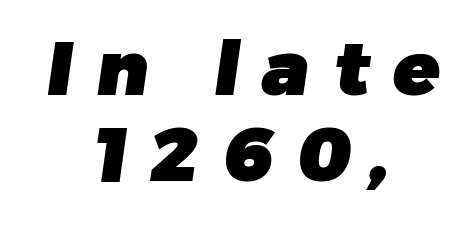
{"serif": "no", "bold": "yes", "weight": "heavy", "width": "normal", "stroke_contrast": "low", "x_height": "medium", "monospaced": "no", "underline": "no", "align": "center", "line_spacing": "tight", "line_spacing_ratio": 1.13, "letter_spacing": "wide", "letter_spacing_em": 0.32, "glyph_px": 76}
